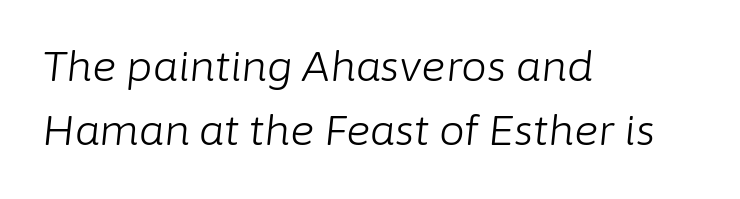
You could not count columns in this text — the font is proportionally spaced. No extra ink here — the face is not bold. Does the leading feel generous? No, just average. The gaps between neighbouring characters are ordinary and unremarkable.
